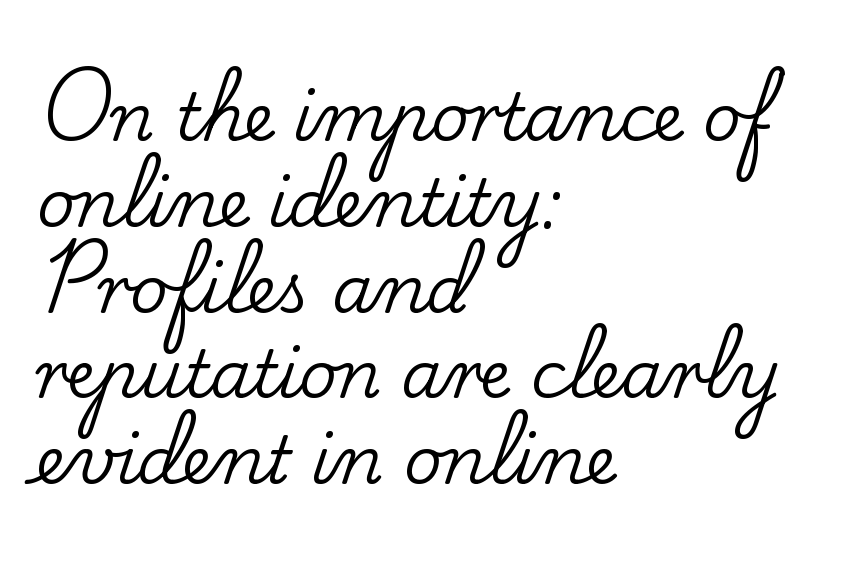
The image shows 66 px serif type; set left-aligned, normal line spacing (1.3x), normal letter spacing, not underlined; low stroke contrast and a small x-height.
